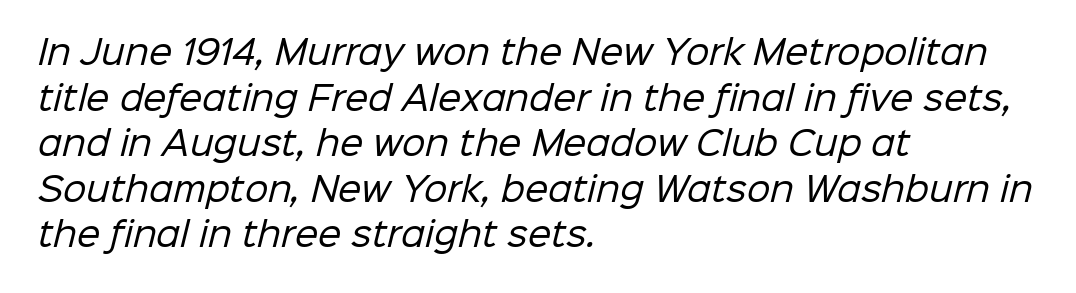
Horizontal bands of white between lines are of average thickness. Letters have the restrained weight of plain body copy at most. Do the characters align in a grid? No, the font is proportional. The glyphs in this specimen are sans serif. The glyphs are unaccompanied by any horizontal stroke below them.
